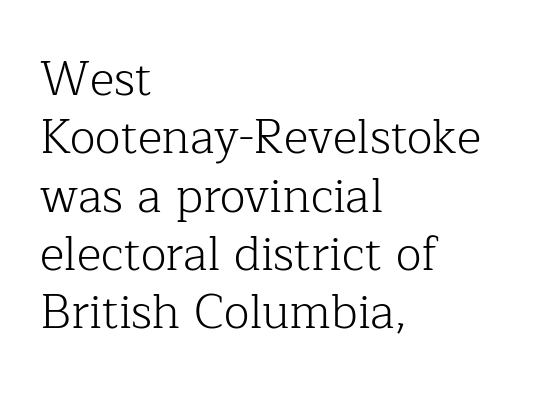
The image shows 47 px light serif type, upright; set left-aligned, line spacing 1.24x, normal letter spacing, not underlined; low stroke contrast and a medium x-height.
